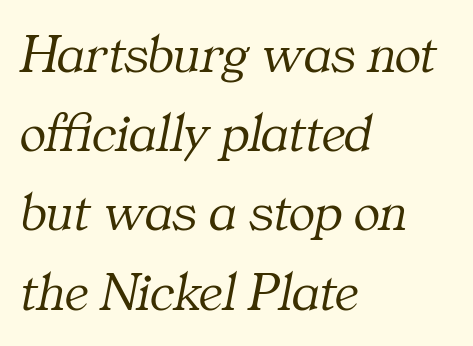
The image shows 55 px light serif type, italic (leaning right); set left-aligned, normal line spacing (1.44x), normal letter spacing, not underlined; medium stroke contrast and a medium x-height.
